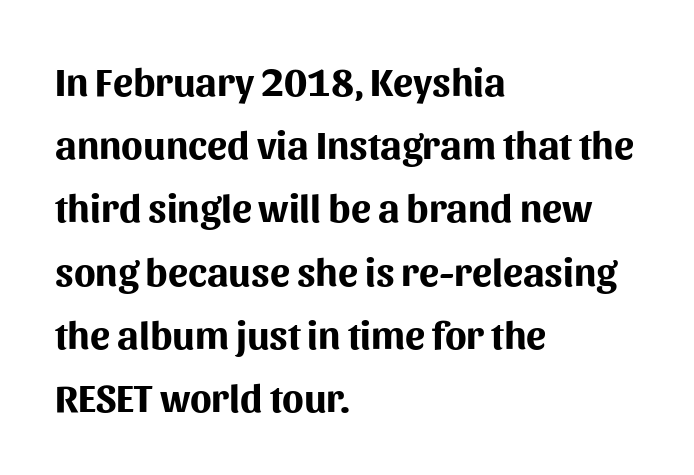
{"serif": "no", "italic": "no", "bold": "yes", "weight": "bold", "width": "normal", "stroke_contrast": "medium", "x_height": "medium", "monospaced": "no", "underline": "no", "align": "left", "line_spacing": "normal", "line_spacing_ratio": 1.58, "letter_spacing": "normal", "letter_spacing_em": 0.0, "glyph_px": 40}
